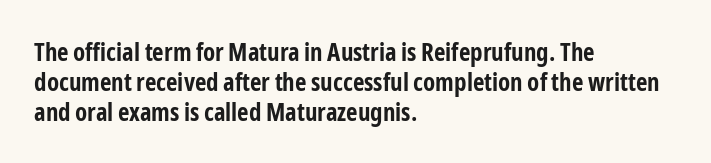
Default kerning and tracking; the words read as compact shapes. The letters stand upright; this is a roman face. Pretty heavy lettering here — definitely bold. The words here are not underlined.
